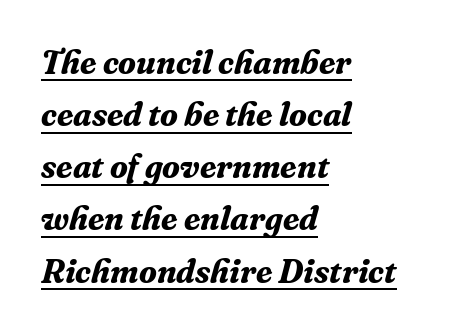
Italic? Definitely — the glyphs are oblique. The face used here is proportionally spaced, like ordinary book or web type. This is underlined copy, the kind a proofreader might mark for attention. Pretty heavy lettering here — definitely bold.
